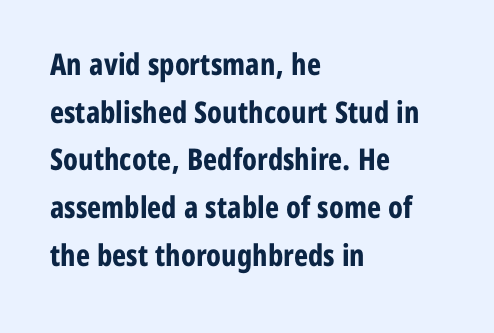
{"serif": "no", "italic": "no", "bold": "yes", "weight": "bold", "width": "condensed", "stroke_contrast": "low", "x_height": "medium", "monospaced": "no", "underline": "no", "align": "left", "line_spacing": "normal", "line_spacing_ratio": 1.59, "letter_spacing": "normal", "letter_spacing_em": 0.0, "glyph_px": 30}
